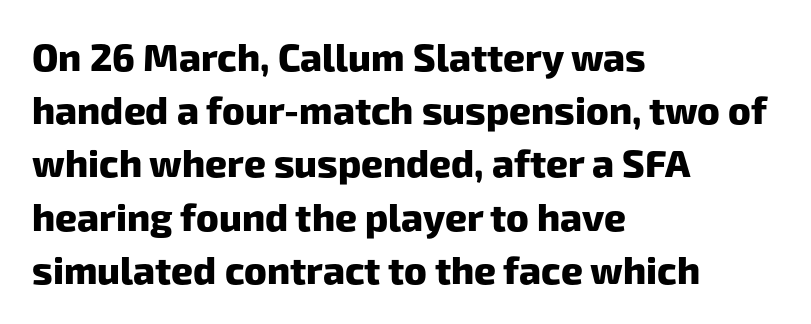
The image shows 38 px heavy sans-serif type; set left-aligned, normal line spacing (1.4x), normal letter spacing, not underlined; low stroke contrast and a medium x-height.
